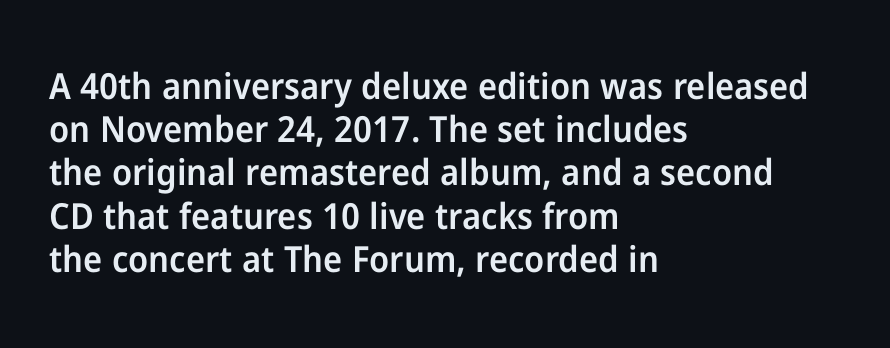
The image shows 36 px semibold sans-serif type, upright; set left-aligned, line spacing 1.2x, normal letter spacing, not underlined; low stroke contrast and a medium x-height.
